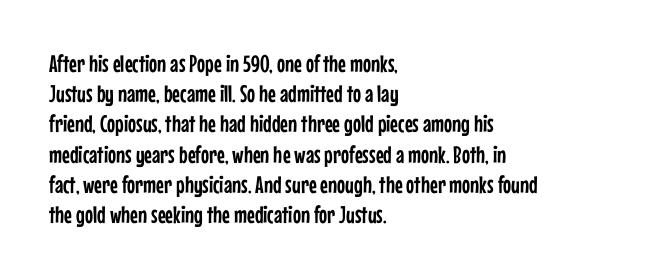
Q: Is the text italic (slanted)? A: No, it is upright.
Q: Is the text underlined? A: No.
Q: How is the paragraph aligned? A: Left-aligned.
Q: Is the spacing between letters normal or unusually wide? A: Normal.
Q: Is the spacing between lines tight, normal or loose? A: Normal.
